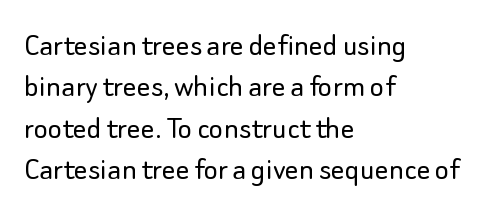
The weight tops out at a normal text grade. Posture: straight, roman, zero tilt. The words here are not underlined. One-word summary of the alignment: left.
